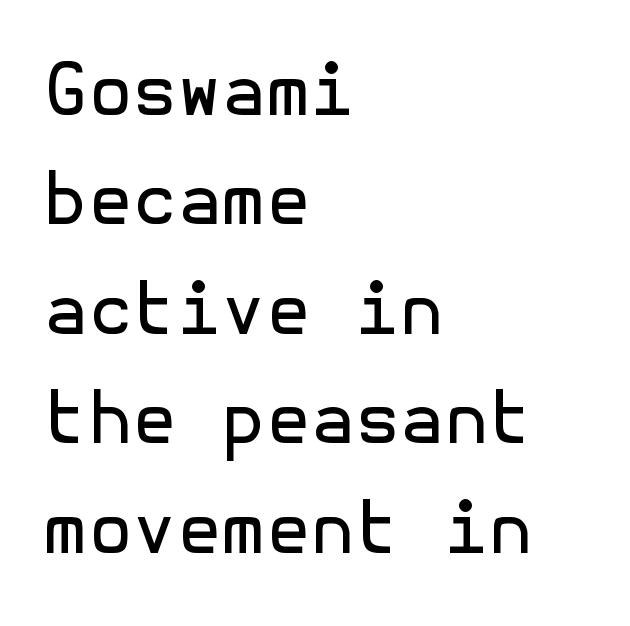
{"serif": "no", "italic": "no", "bold": "no", "weight": "regular", "width": "normal", "x_height": "medium", "underline": "no", "align": "left", "line_spacing": "normal", "line_spacing_ratio": 1.52, "letter_spacing": "normal", "letter_spacing_em": 0.0, "glyph_px": 72}
